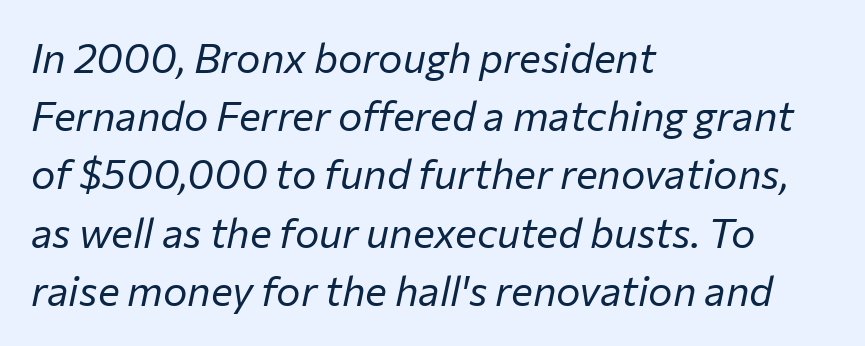
Q: Is the text bold? A: No.
Q: Is the text italic (slanted)? A: Yes, it leans right by about 12 degrees.
Q: Is the text underlined? A: No.
Q: How is the paragraph aligned? A: Left-aligned.
Q: Is the spacing between letters normal or unusually wide? A: Normal.
Q: Is the spacing between lines tight, normal or loose? A: Normal.
Q: Width (condensed, normal, or wide)? A: Normal.
Q: Stroke contrast? A: Low.
Q: x-height? A: Medium.
Q: Monospaced? A: No.
